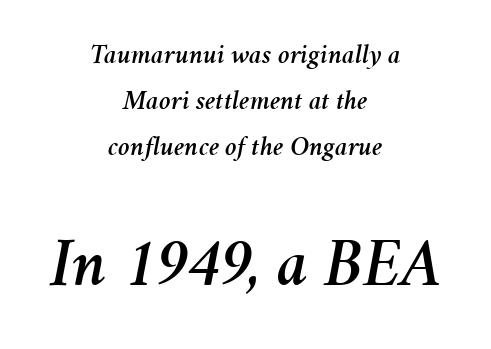
The image shows 69 px text type, italic (leaning right); set centered, normal line spacing (1.64x), normal letter spacing, not underlined; the second (bottom) block is 2.46x larger; medium stroke contrast and a medium x-height.
